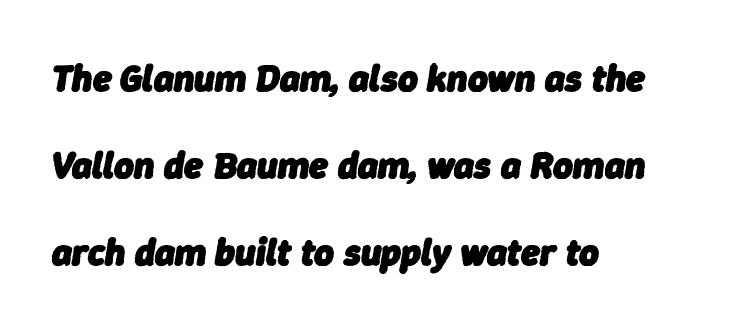
Q: Is the text bold? A: Yes.
Q: Is the text italic (slanted)? A: Yes, it leans right by about 9 degrees.
Q: Is the text underlined? A: No.
Q: How is the paragraph aligned? A: Left-aligned.
Q: Is the spacing between letters normal or unusually wide? A: Normal.
Q: Is the spacing between lines tight, normal or loose? A: Loose.
Q: Width (condensed, normal, or wide)? A: Normal.
Q: Stroke contrast? A: Low.
Q: x-height? A: Medium.
Q: Monospaced? A: No.
